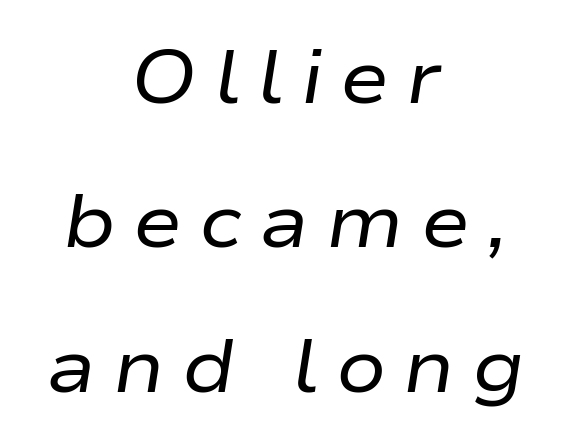
The image shows 74 px regular-weight, wide type, italic (leaning right); set centered, loose line spacing (1.95x), unusually wide letter spacing (+0.23 em), not underlined; low stroke contrast and a medium x-height.
